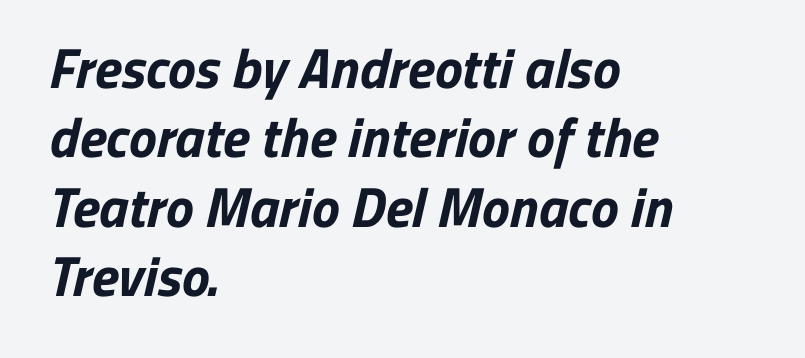
Visually the block forms a straight wall on the left and a jagged coastline on the right. Quick note: underline off. Stroke thickness is high; the sample reads as a true bold. The letterforms sit shoulder to shoulder at normal distance. Is this a fixed-width face? No — the glyphs have proportional, varying widths. Look at the bottom of the vertical strokes: they stop flat, with no serifs.
